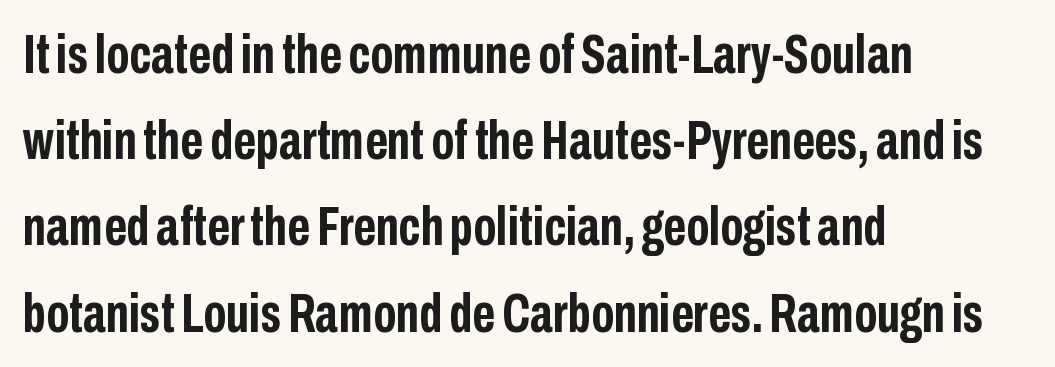
Q: Is the text bold? A: Yes.
Q: Is the text italic (slanted)? A: No, it is upright.
Q: Is the typeface a serif or a sans-serif typeface? A: Sans-serif.
Q: Is the text underlined? A: No.
Q: How is the paragraph aligned? A: Left-aligned.
Q: Is the spacing between letters normal or unusually wide? A: Normal.
Q: Is the spacing between lines tight, normal or loose? A: Normal.
Q: Width (condensed, normal, or wide)? A: Condensed.
Q: Stroke contrast? A: Low.
Q: x-height? A: Medium.
Q: Monospaced? A: No.
